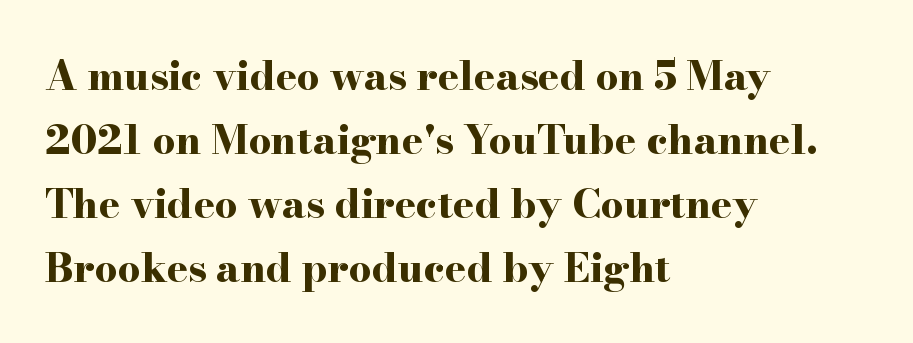
Q: Is the text bold? A: Yes.
Q: Is the text italic (slanted)? A: No, it is upright.
Q: Is the typeface a serif or a sans-serif typeface? A: Serif.
Q: Is the text underlined? A: No.
Q: How is the paragraph aligned? A: Left-aligned.
Q: Is the spacing between letters normal or unusually wide? A: Normal.
Q: Is the spacing between lines tight, normal or loose? A: Normal.
Q: Width (condensed, normal, or wide)? A: Wide.
Q: Stroke contrast? A: High.
Q: x-height? A: Small.
Q: Monospaced? A: No.
